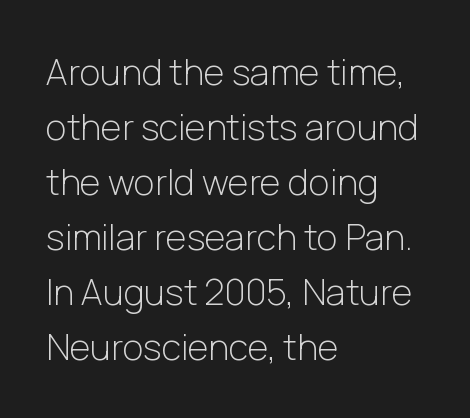
Q: Is the text bold? A: No.
Q: Is the text italic (slanted)? A: No, it is upright.
Q: Is the typeface a serif or a sans-serif typeface? A: Sans-serif.
Q: Is the text underlined? A: No.
Q: How is the paragraph aligned? A: Left-aligned.
Q: Is the spacing between letters normal or unusually wide? A: Normal.
Q: Is the spacing between lines tight, normal or loose? A: Normal.
Q: Width (condensed, normal, or wide)? A: Normal.
Q: Stroke contrast? A: Low.
Q: x-height? A: Medium.
Q: Monospaced? A: No.
